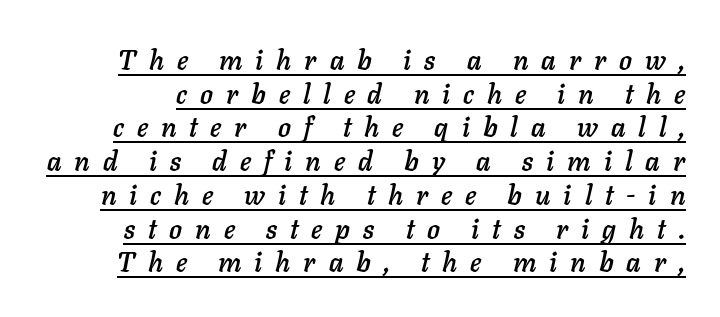
The image shows 27 px text type, italic (leaning right); set normal line spacing (1.25x), unusually wide letter spacing (+0.48 em), underlined.
